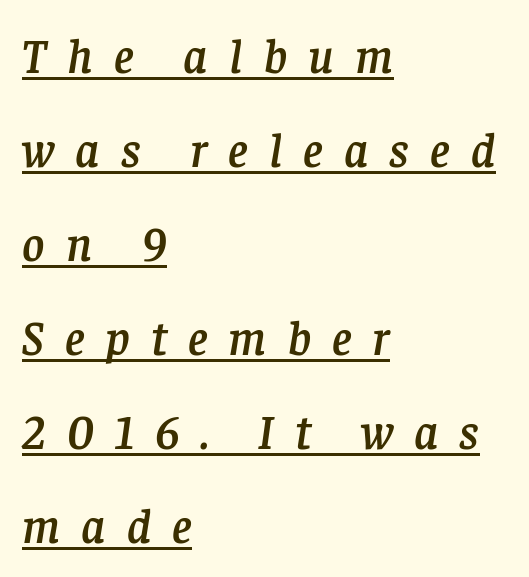
{"serif": "yes", "italic": "yes", "lean": "right", "slant_degrees": 8, "width": "normal", "stroke_contrast": "low", "x_height": "large", "monospaced": "no", "underline": "yes", "align": "left", "line_spacing": "loose", "line_spacing_ratio": 1.96, "letter_spacing": "wide", "letter_spacing_em": 0.44, "glyph_px": 48}
